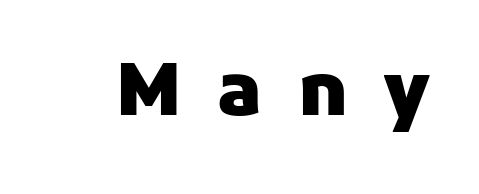
{"serif": "no", "italic": "no", "bold": "yes", "weight": "heavy", "width": "normal", "stroke_contrast": "low", "x_height": "medium", "monospaced": "no", "underline": "no", "letter_spacing": "wide", "letter_spacing_em": 0.49, "glyph_px": 73}
